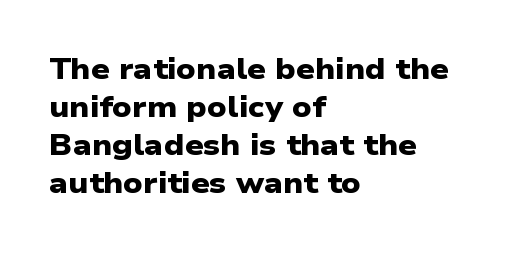
The image shows 29 px heavy, wide sans-serif type; set left-aligned, normal line spacing (1.31x), normal letter spacing, not underlined; low stroke contrast and a medium x-height.
